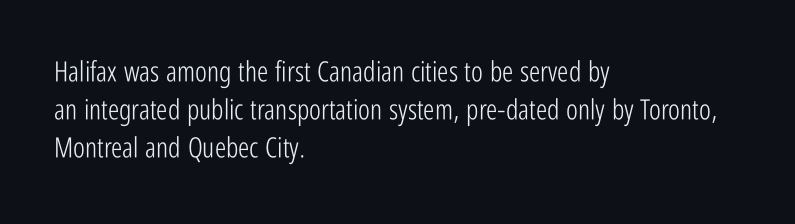
{"serif": "no", "italic": "no", "bold": "no", "weight": "light", "width": "condensed", "stroke_contrast": "low", "x_height": "medium", "monospaced": "no", "underline": "no", "align": "left", "line_spacing": "normal", "line_spacing_ratio": 1.36, "letter_spacing": "normal", "letter_spacing_em": 0.0, "glyph_px": 28}
